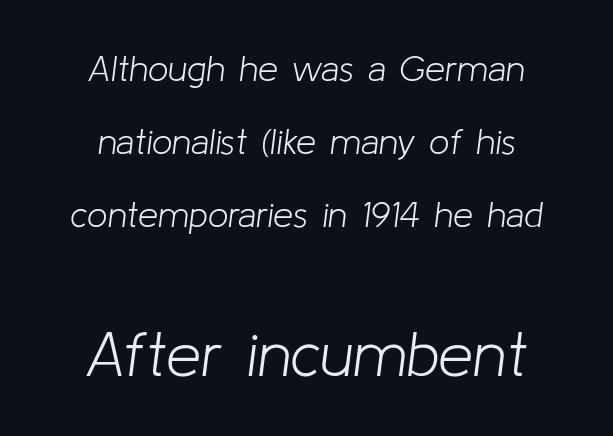
Q: Is the text bold? A: No.
Q: Is the text italic (slanted)? A: Yes, it leans right by about 8 degrees.
Q: Is the text underlined? A: No.
Q: How is the paragraph aligned? A: Centered.
Q: Is the spacing between letters normal or unusually wide? A: Normal.
Q: Is the spacing between lines tight, normal or loose? A: Loose.
Q: Which block of text is set in a larger size, the first (top) or the second (bottom)? A: The second (bottom) one.
Q: Width (condensed, normal, or wide)? A: Normal.
Q: Stroke contrast? A: Low.
Q: x-height? A: Medium.
Q: Monospaced? A: No.
